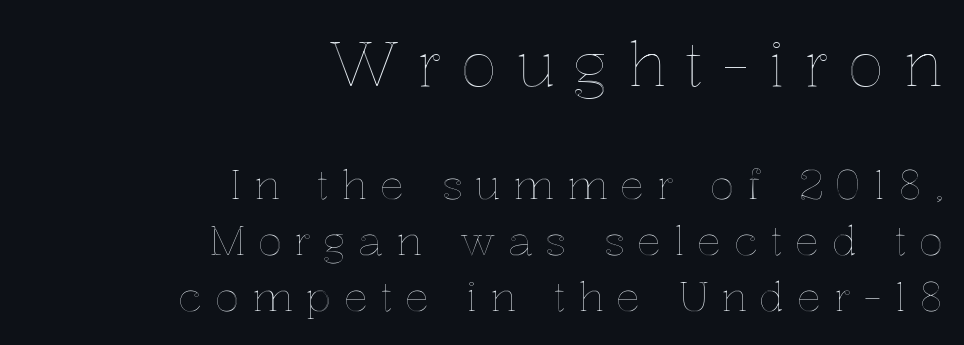
A clean baseline with only descenders dipping below it. Is the lower block the larger one? No — the upper block carries the bigger type. The rendering inserts visible extra space after every character. Leading matches the norm, producing a regular column.
